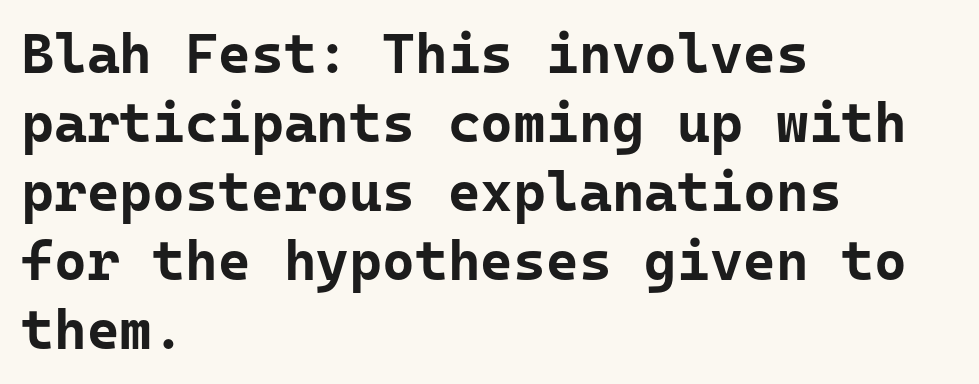
The image shows 56 px bold sans-serif type, upright; set left-aligned, line spacing 1.23x, normal letter spacing, not underlined; low stroke contrast and a medium x-height.
